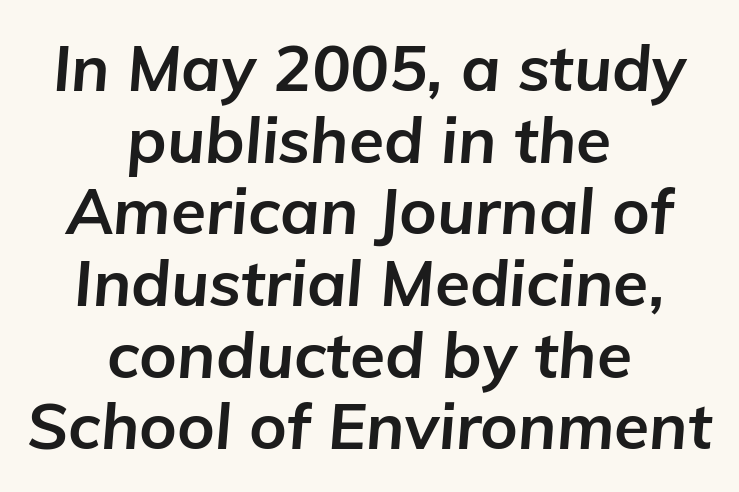
Leftover space on each line is divided equally before and after the words. The strokes are fattened all the way to bold. The typography opts for an oblique posture over an upright one. Note the varied advance widths — an 'i' is clearly narrower than an 'm'.
